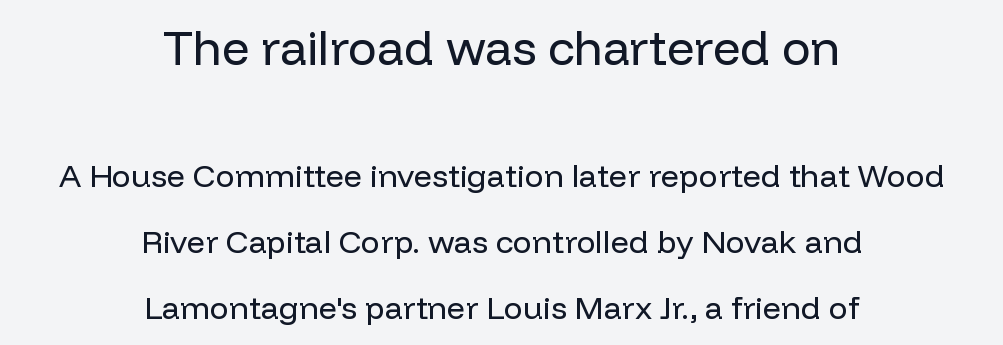
The image shows 48 px regular-weight sans-serif type, upright; set centered, loose line spacing (2.07x), normal letter spacing, not underlined; the first (top) block is 1.5x larger; low stroke contrast and a medium x-height.
